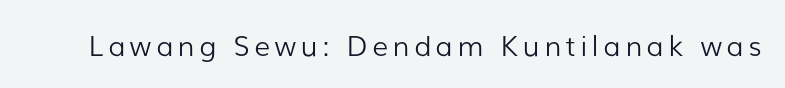
I'd call this a sans setting — the letters go barefoot. The weight would be labelled regular, book, light, or lighter still. The lettering stays uniformly vertical, giving the passage a roman look. Descenders hang freely into open space. Proportional: the letters do not fall into vertical columns.
